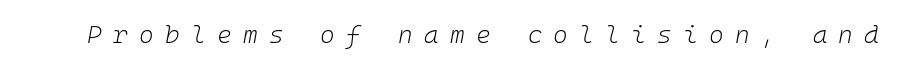
The image shows 25 px text type, italic (leaning right); set unusually wide letter spacing (+0.45 em), not underlined.
